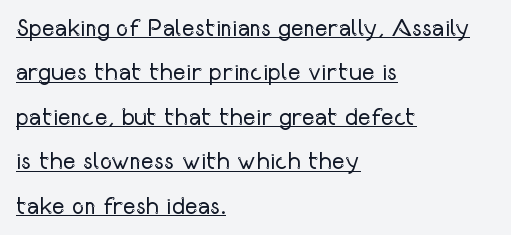
Heaviness? Minimal to ordinary, like unemphasized prose. Is there any slant? The stems are plumb. A student would call this left alignment; a typographer would say flush left, rag right. Somebody hit Ctrl+U on this one — the words are underlined. The tracking reads as untouched default to a designer's eye.
